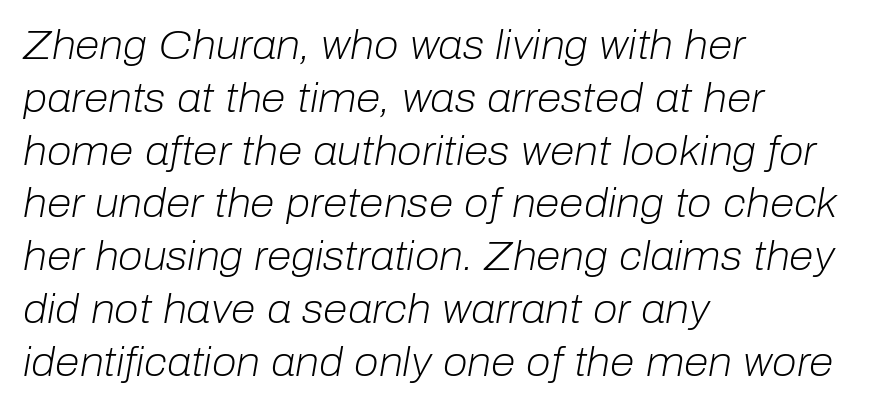
The weight would be labelled regular, book, light, or lighter still. The tracking reads as untouched default to a designer's eye. The letters advance in unequal steps, a hallmark of proportional type. The passage shown stacks its lines at a standard gap. Words float on clear page, feet unadorned.
